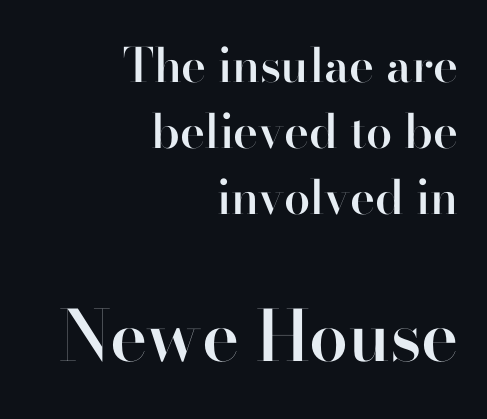
{"serif": "no", "italic": "no", "bold": "semi", "weight": "semibold", "width": "normal", "stroke_contrast": "high", "x_height": "small", "monospaced": "no", "underline": "no", "align": "right", "line_spacing": "normal", "line_spacing_ratio": 1.4, "letter_spacing": "normal", "letter_spacing_em": 0.0, "larger_block": "second", "size_ratio": 1.49, "glyph_px": 70}
